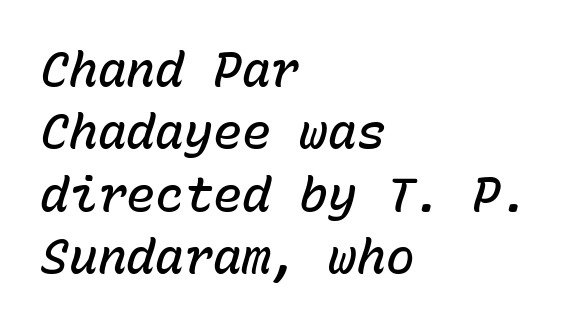
{"italic": "yes", "lean": "right", "slant_degrees": 15, "bold": "semi", "weight": "semibold", "width": "normal", "stroke_contrast": "low", "x_height": "medium", "monospaced": "yes", "underline": "no", "align": "left", "line_spacing": "normal", "line_spacing_ratio": 1.3, "letter_spacing": "normal", "letter_spacing_em": 0.0, "glyph_px": 48}
